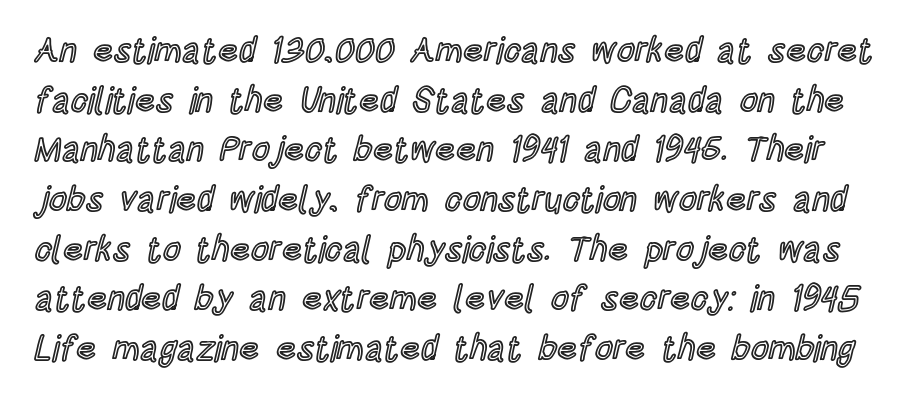
{"width": "condensed", "x_height": "large", "monospaced": "no", "underline": "no", "line_spacing": "normal", "line_spacing_ratio": 1.42, "letter_spacing": "normal", "letter_spacing_em": 0.0, "glyph_px": 35}
